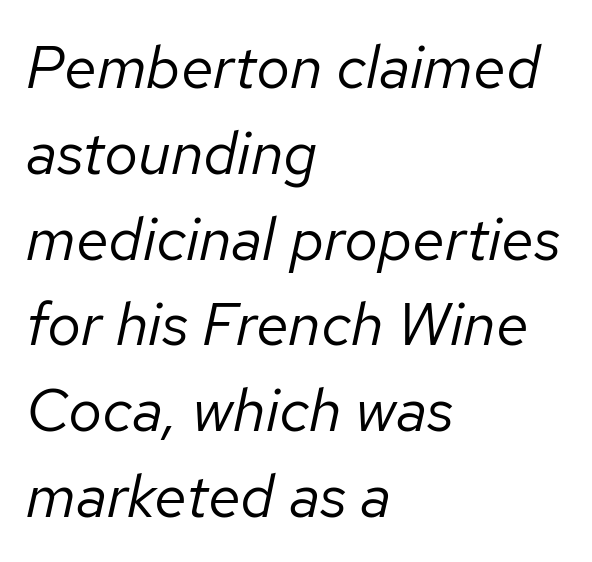
Q: Is the text bold? A: No.
Q: Is the text italic (slanted)? A: Yes, it leans right by about 12 degrees.
Q: Is the text underlined? A: No.
Q: How is the paragraph aligned? A: Left-aligned.
Q: Is the spacing between letters normal or unusually wide? A: Normal.
Q: Is the spacing between lines tight, normal or loose? A: Normal.
Q: Width (condensed, normal, or wide)? A: Normal.
Q: Stroke contrast? A: Low.
Q: x-height? A: Medium.
Q: Monospaced? A: No.
